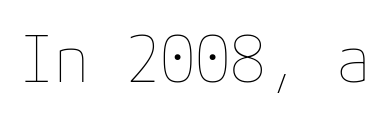
The image shows 64 px thin type, upright; set normal letter spacing, not underlined; low stroke contrast and a medium x-height.
